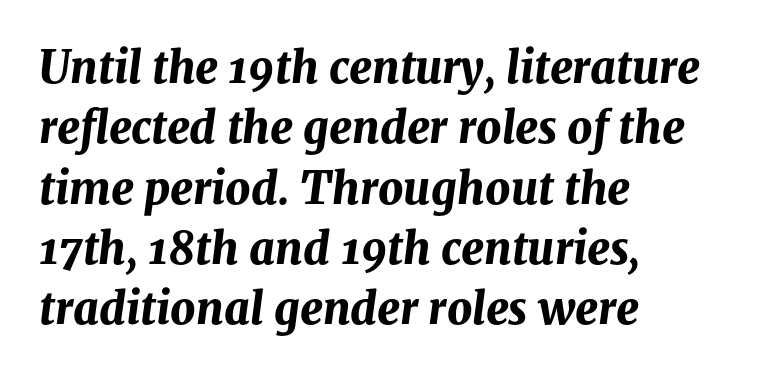
{"italic": "yes", "lean": "right", "slant_degrees": 8, "bold": "yes", "weight": "bold", "width": "normal", "stroke_contrast": "medium", "x_height": "medium", "monospaced": "no", "underline": "no", "align": "left", "line_spacing": "normal", "line_spacing_ratio": 1.37, "letter_spacing": "normal", "letter_spacing_em": 0.0, "glyph_px": 44}
